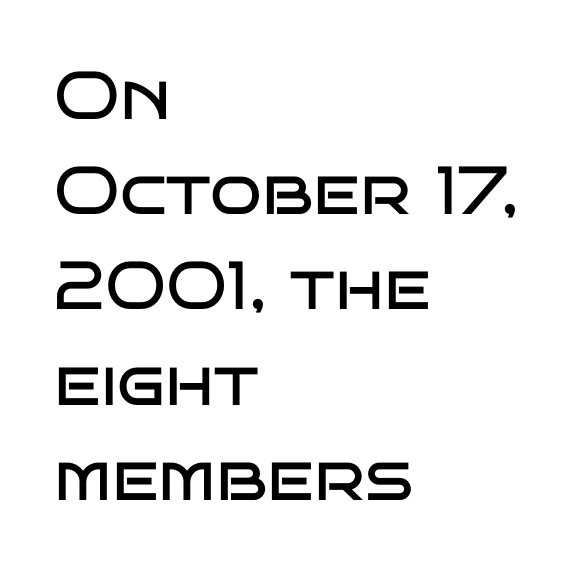
Q: Is the text bold? A: No.
Q: Is the text italic (slanted)? A: No, it is upright.
Q: Is the typeface a serif or a sans-serif typeface? A: Sans-serif.
Q: Is the text underlined? A: No.
Q: How is the paragraph aligned? A: Left-aligned.
Q: Is the spacing between letters normal or unusually wide? A: Normal.
Q: Is the spacing between lines tight, normal or loose? A: Normal.
Q: Width (condensed, normal, or wide)? A: Wide.
Q: Stroke contrast? A: Low.
Q: x-height? A: Large.
Q: Monospaced? A: No.
